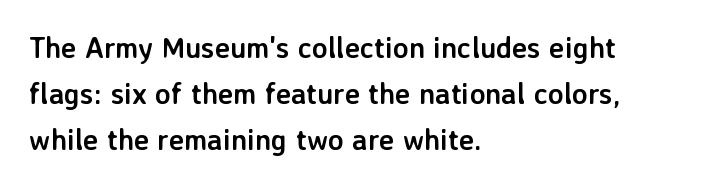
{"serif": "no", "italic": "no", "bold": "yes", "weight": "semibold", "width": "normal", "stroke_contrast": "low", "x_height": "medium", "monospaced": "no", "underline": "no", "align": "left", "line_spacing": "normal", "line_spacing_ratio": 1.59, "letter_spacing": "normal", "letter_spacing_em": 0.0, "glyph_px": 29}
